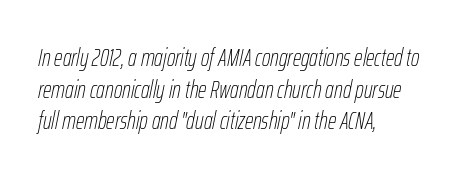
{"italic": "yes", "lean": "right", "slant_degrees": 12, "bold": "no", "underline": "no", "align": "left", "line_spacing": "normal", "line_spacing_ratio": 1.32, "letter_spacing": "normal", "letter_spacing_em": 0.0, "glyph_px": 24}
